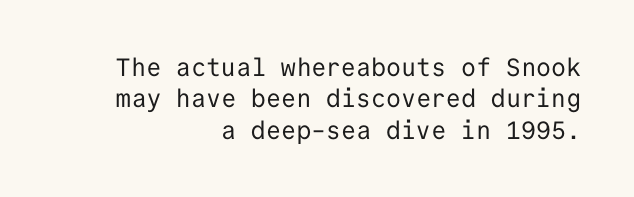
{"italic": "no", "bold": "no", "underline": "no", "align": "right", "line_spacing": "normal", "line_spacing_ratio": 1.26, "letter_spacing": "normal", "letter_spacing_em": 0.0, "glyph_px": 25}
